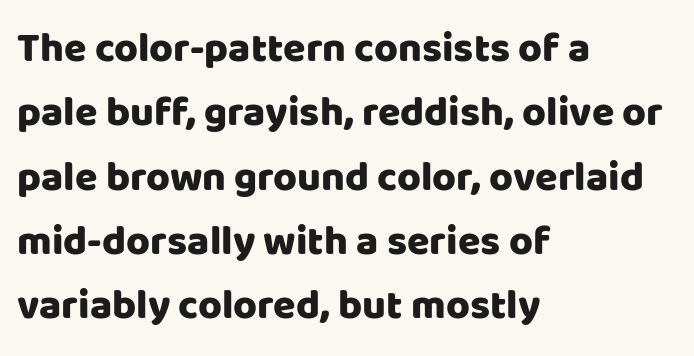
{"serif": "no", "italic": "no", "width": "normal", "stroke_contrast": "low", "x_height": "large", "monospaced": "no", "underline": "no", "align": "left", "line_spacing": "normal", "line_spacing_ratio": 1.57, "letter_spacing": "normal", "letter_spacing_em": 0.0, "glyph_px": 41}
